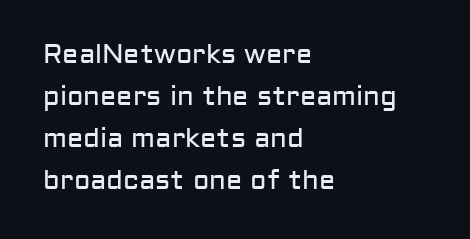
{"italic": "no", "bold": "no", "underline": "no", "align": "left", "line_spacing": "normal", "line_spacing_ratio": 1.56, "letter_spacing": "normal", "letter_spacing_em": 0.0, "glyph_px": 27}
